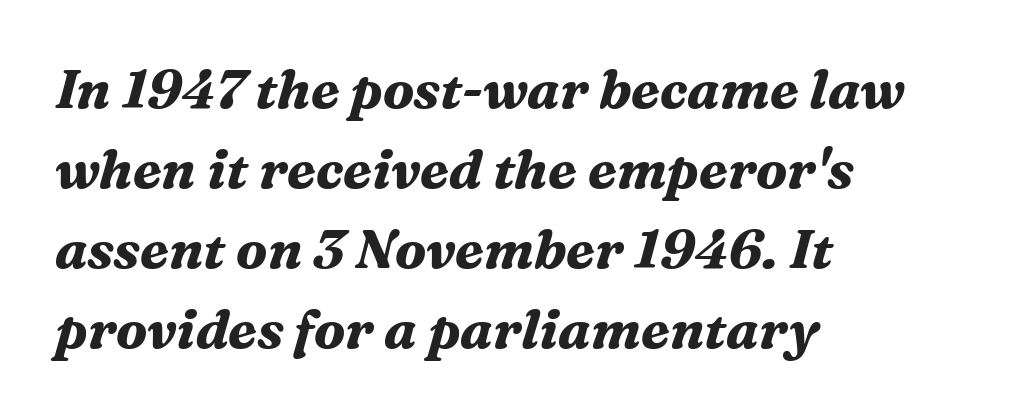
{"serif": "yes", "italic": "yes", "lean": "right", "slant_degrees": 16, "bold": "yes", "weight": "bold", "width": "normal", "stroke_contrast": "medium", "x_height": "medium", "monospaced": "no", "underline": "no", "align": "left", "line_spacing": "normal", "line_spacing_ratio": 1.48, "letter_spacing": "normal", "letter_spacing_em": 0.0, "glyph_px": 54}
